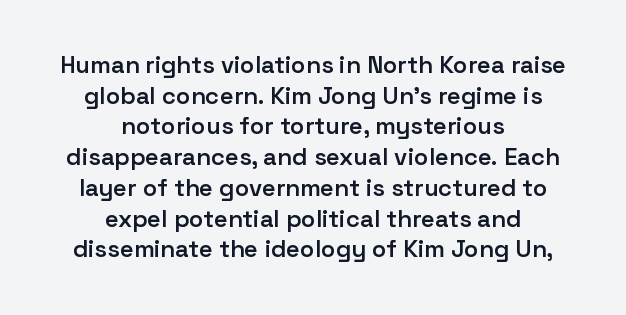
{"italic": "no", "bold": "semi", "underline": "no", "align": "center", "line_spacing": "normal", "line_spacing_ratio": 1.28, "letter_spacing": "normal", "letter_spacing_em": 0.0, "glyph_px": 24}
